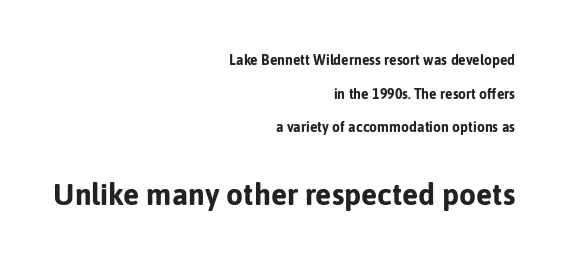
{"serif": "no", "italic": "no", "bold": "yes", "weight": "bold", "width": "normal", "stroke_contrast": "low", "x_height": "medium", "monospaced": "no", "underline": "no", "align": "right", "line_spacing": "loose", "line_spacing_ratio": 2.41, "letter_spacing": "normal", "letter_spacing_em": 0.0, "larger_block": "second", "size_ratio": 2.14, "glyph_px": 30}
